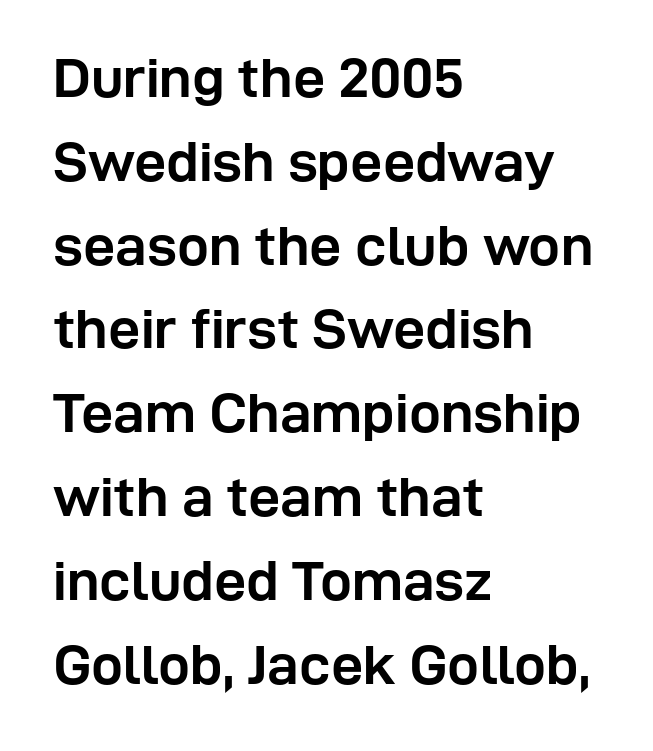
Q: Is the text bold? A: Yes.
Q: Is the text italic (slanted)? A: No, it is upright.
Q: Is the typeface a serif or a sans-serif typeface? A: Sans-serif.
Q: Is the text underlined? A: No.
Q: How is the paragraph aligned? A: Left-aligned.
Q: Is the spacing between letters normal or unusually wide? A: Normal.
Q: Is the spacing between lines tight, normal or loose? A: Normal.
Q: Width (condensed, normal, or wide)? A: Normal.
Q: Stroke contrast? A: Low.
Q: x-height? A: Medium.
Q: Monospaced? A: No.
